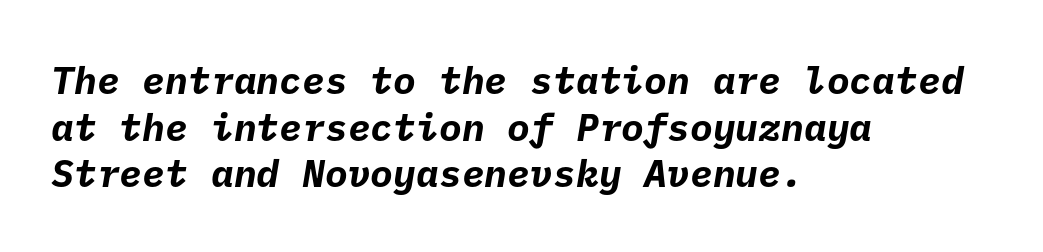
You can tell from the bare stems that sans-serif type was used. In CSS terms this would be text-align: left. A typesetter would call this zero additional tracking. Descenders hang freely into open space. Typographic density is high because the face is bold.
